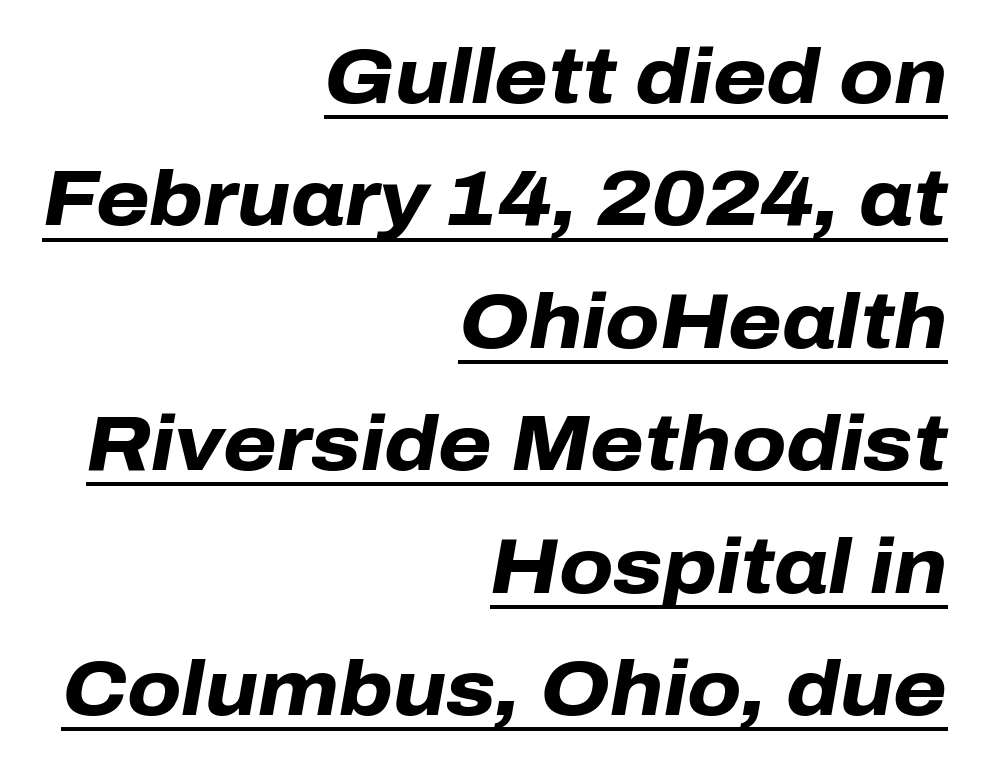
Q: Is the text bold? A: Yes.
Q: Is the text italic (slanted)? A: Yes, it leans right by about 10 degrees.
Q: Is the text underlined? A: Yes.
Q: How is the paragraph aligned? A: Right-aligned.
Q: Is the spacing between letters normal or unusually wide? A: Normal.
Q: Is the spacing between lines tight, normal or loose? A: Normal.
Q: Width (condensed, normal, or wide)? A: Normal.
Q: Stroke contrast? A: Low.
Q: x-height? A: Medium.
Q: Monospaced? A: No.
